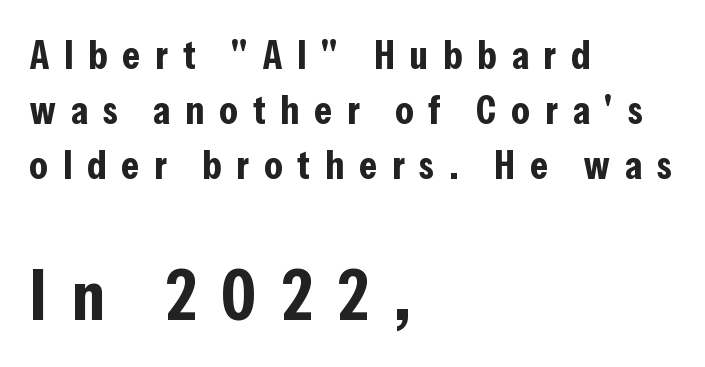
The image shows 71 px bold, condensed sans-serif type, upright; set left-aligned, normal line spacing (1.34x), unusually wide letter spacing (+0.36 em), not underlined; the second (bottom) block is 1.73x larger; low stroke contrast and a medium x-height.
